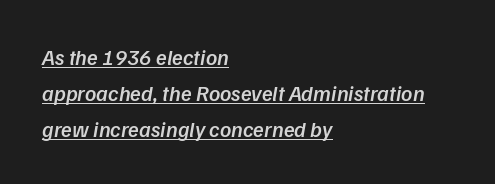
The image shows 22 px text type; set left-aligned, normal line spacing (1.63x), normal letter spacing, underlined.
